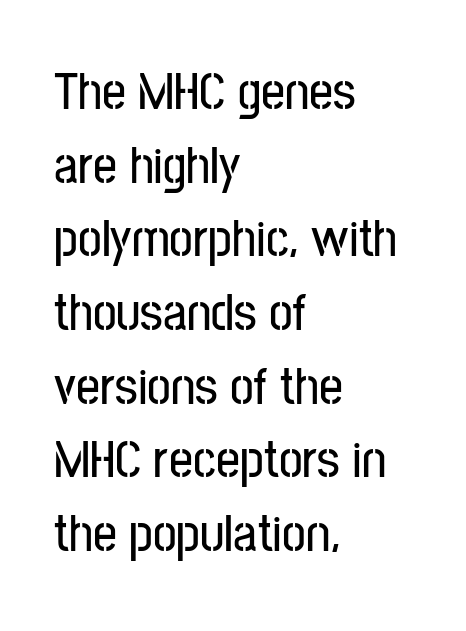
{"serif": "no", "italic": "no", "width": "condensed", "stroke_contrast": "low", "x_height": "medium", "monospaced": "no", "underline": "no", "align": "left", "line_spacing": "normal", "line_spacing_ratio": 1.39, "letter_spacing": "normal", "letter_spacing_em": 0.0, "glyph_px": 53}
